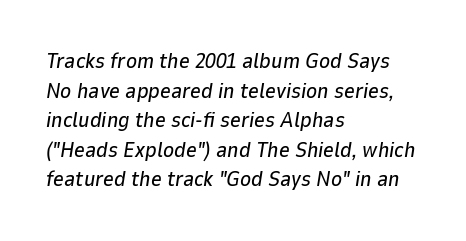
{"italic": "yes", "lean": "right", "slant_degrees": 9, "underline": "no", "align": "left", "line_spacing": "normal", "line_spacing_ratio": 1.41, "letter_spacing": "normal", "letter_spacing_em": 0.0, "glyph_px": 21}
